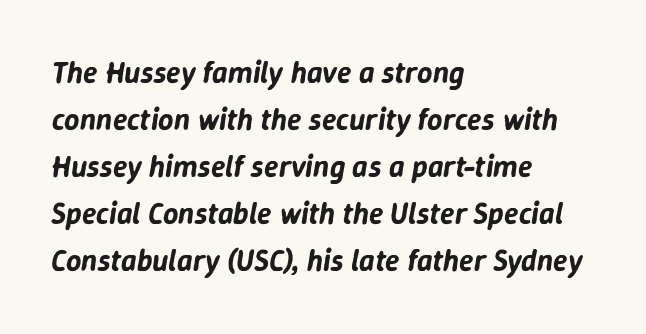
Think of a printed novel: that variable character pitch is what you see here. The rendering keeps characters at their native spacing. Leading matches the norm, producing a regular column. Looking at the ascenders, they clearly lean. All the whitespace from short lines collects on the right. A clean baseline with only descenders dipping below it.
